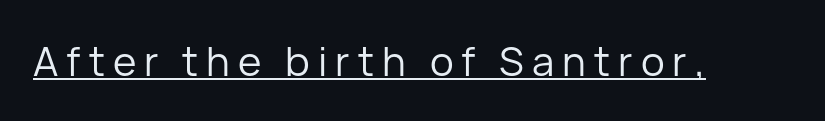
{"serif": "no", "italic": "no", "bold": "no", "weight": "regular", "width": "normal", "stroke_contrast": "low", "x_height": "medium", "monospaced": "no", "underline": "yes", "letter_spacing": "wide", "letter_spacing_em": 0.2, "glyph_px": 40}
